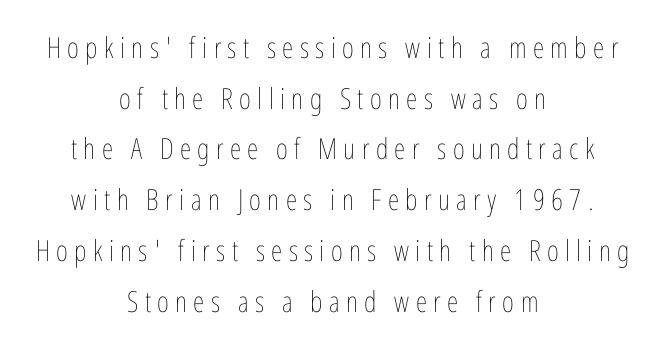
{"italic": "no", "bold": "no", "weight": "thin", "width": "condensed", "stroke_contrast": "low", "x_height": "medium", "monospaced": "no", "underline": "no", "align": "center", "line_spacing_ratio": 1.75, "letter_spacing": "wide", "letter_spacing_em": 0.22, "glyph_px": 29}
